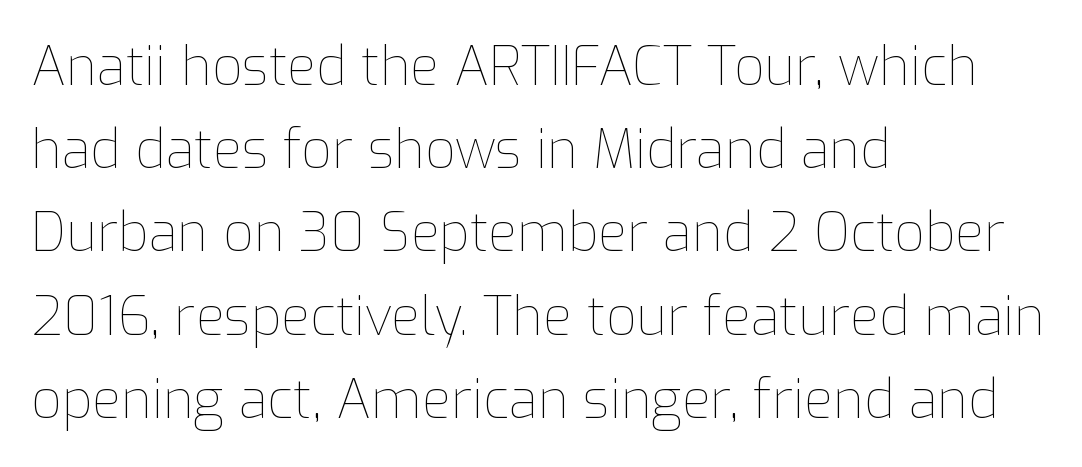
No italicization has been applied; the sample stays upright. The typesetting does not lean heavy: it is not bold. This sample has the flowing, uneven cadence of proportional lettering. If you drew a ruler down the left edge, every line would touch it. Beneath every word, the page is bare. Successive baselines arrive at the customary interval.
